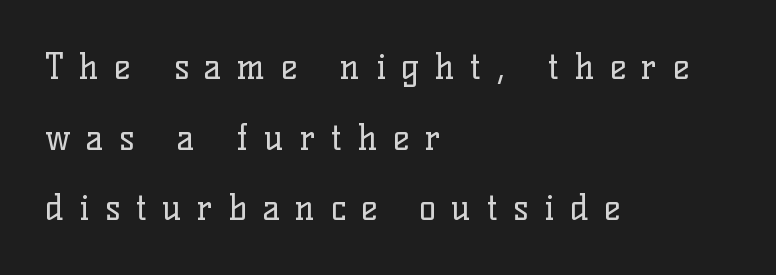
Old-style or modern, the face here clearly has serifs. Honestly, the rows look like they've been pulled way apart. The lines are quadded left. When letters stand straight like this, we call the style roman or upright. The face used here is rendered with a markedly widened letterfit. A clean baseline with only descenders dipping below it.
